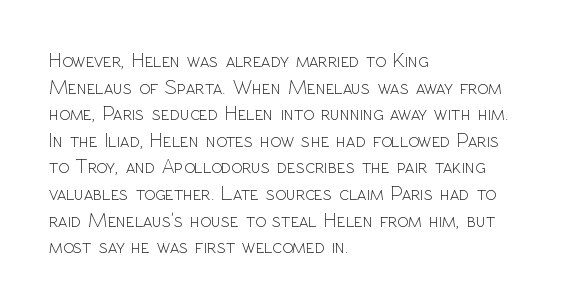
Does the copy run flush right? No — it runs flush left. The block of text has a typical density, with ordinary space between rows. This sample uses plain, unmodified letter spacing. The zone under the glyphs is completely vacant. A roman cut, with each character standing at attention. Stem width sits at or under what a default text font uses.
